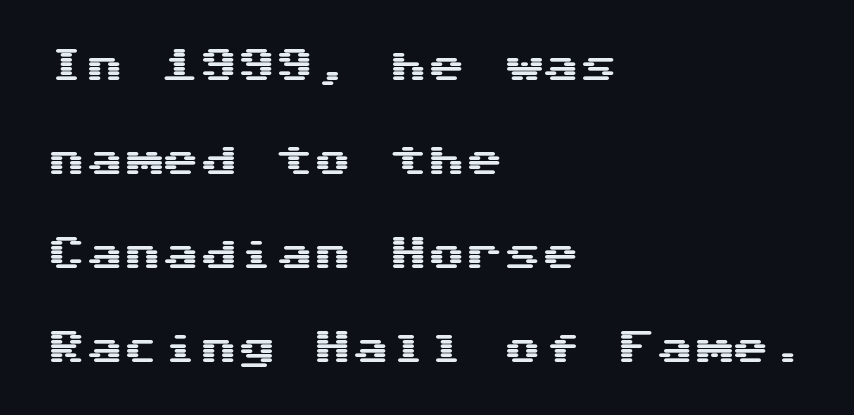
The image shows 38 px wide sans-serif type, upright; set left-aligned, loose line spacing (2.47x), normal letter spacing, not underlined; medium stroke contrast and a medium x-height.
